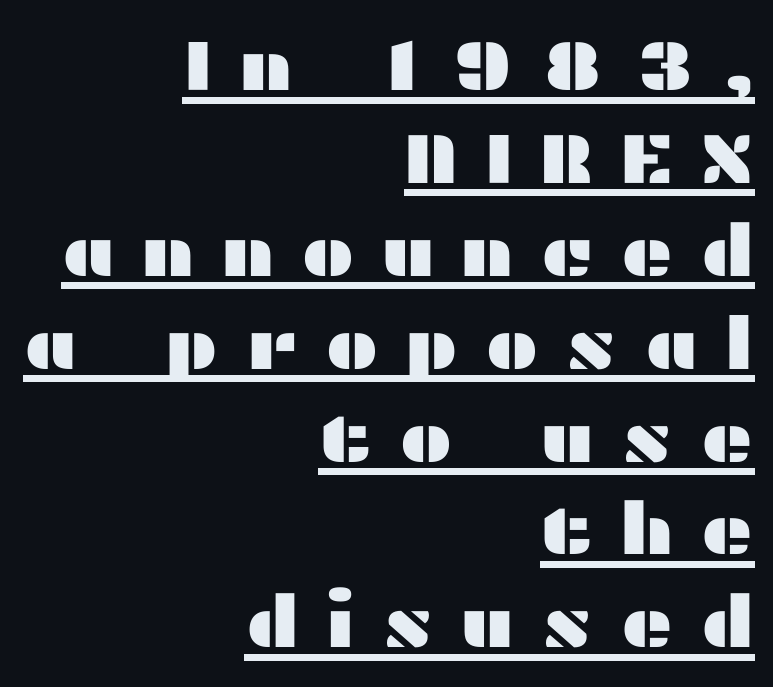
{"serif": "no", "italic": "no", "width": "wide", "stroke_contrast": "medium", "x_height": "medium", "monospaced": "no", "underline": "yes", "align": "right", "line_spacing": "normal", "line_spacing_ratio": 1.29, "letter_spacing": "wide", "letter_spacing_em": 0.36, "glyph_px": 72}
